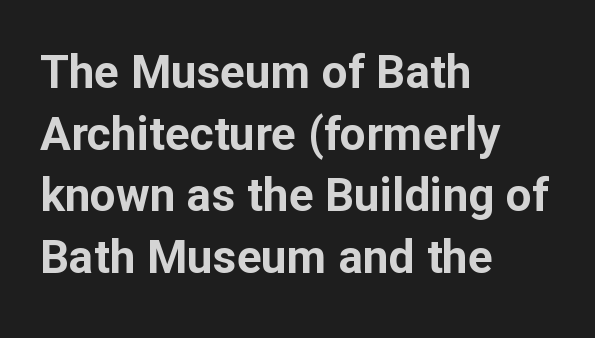
{"serif": "no", "italic": "no", "bold": "yes", "weight": "bold", "width": "normal", "stroke_contrast": "low", "x_height": "medium", "monospaced": "no", "underline": "no", "align": "left", "line_spacing": "normal", "line_spacing_ratio": 1.34, "letter_spacing": "normal", "letter_spacing_em": 0.0, "glyph_px": 46}
